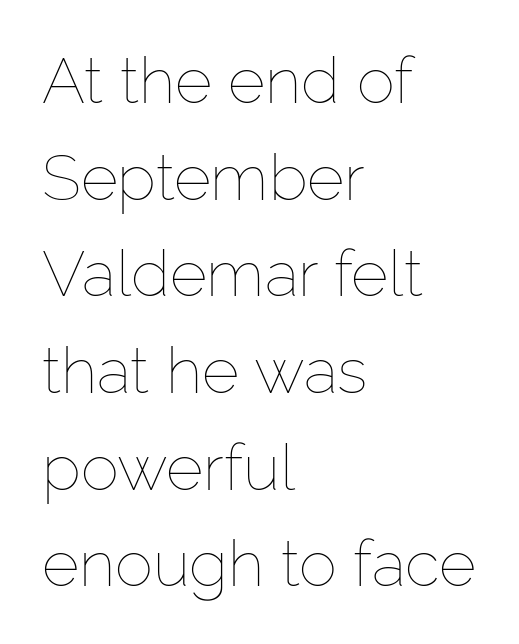
The image shows 64 px thin type, upright; set left-aligned, normal line spacing (1.51x), normal letter spacing, not underlined; low stroke contrast and a medium x-height.
